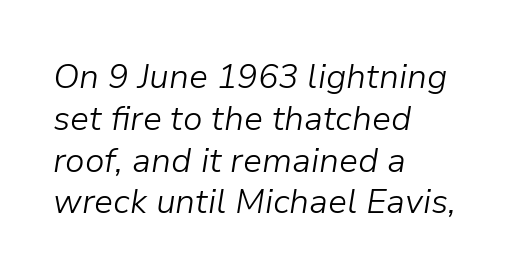
{"italic": "yes", "lean": "right", "slant_degrees": 9, "bold": "no", "weight": "light", "width": "normal", "stroke_contrast": "low", "x_height": "medium", "monospaced": "no", "underline": "no", "align": "left", "line_spacing_ratio": 1.23, "letter_spacing": "normal", "letter_spacing_em": 0.0, "glyph_px": 34}
